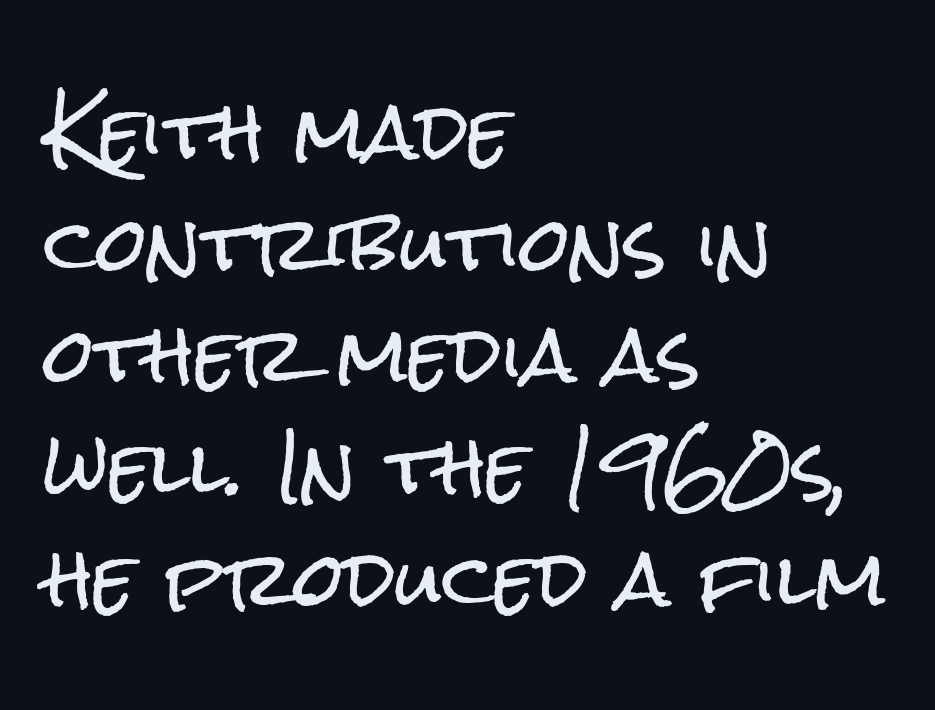
Q: Is the text italic (slanted)? A: No, it is upright.
Q: Is the typeface a serif or a sans-serif typeface? A: Sans-serif.
Q: Is the text underlined? A: No.
Q: How is the paragraph aligned? A: Left-aligned.
Q: Is the spacing between letters normal or unusually wide? A: Normal.
Q: Is the spacing between lines tight, normal or loose? A: Normal.
Q: Width (condensed, normal, or wide)? A: Condensed.
Q: Stroke contrast? A: Low.
Q: x-height? A: Medium.
Q: Monospaced? A: No.
